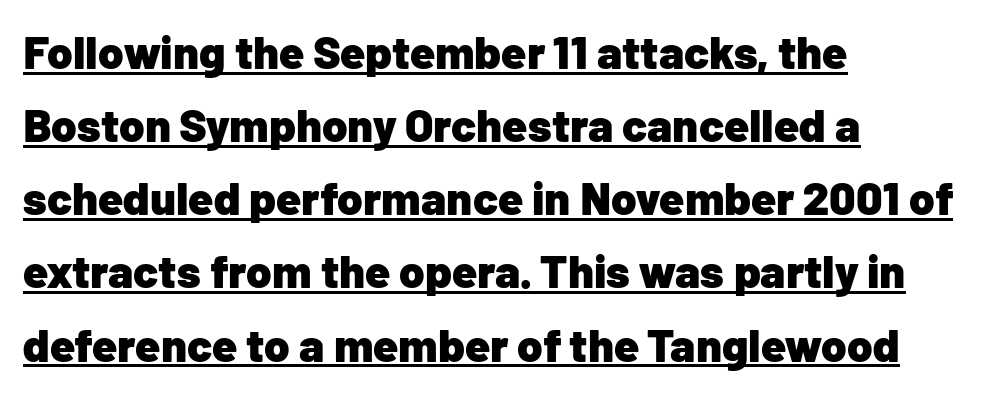
{"serif": "no", "italic": "no", "bold": "yes", "weight": "heavy", "width": "normal", "stroke_contrast": "low", "x_height": "medium", "monospaced": "no", "underline": "yes", "align": "left", "line_spacing": "normal", "line_spacing_ratio": 1.59, "letter_spacing": "normal", "letter_spacing_em": 0.0, "glyph_px": 46}
